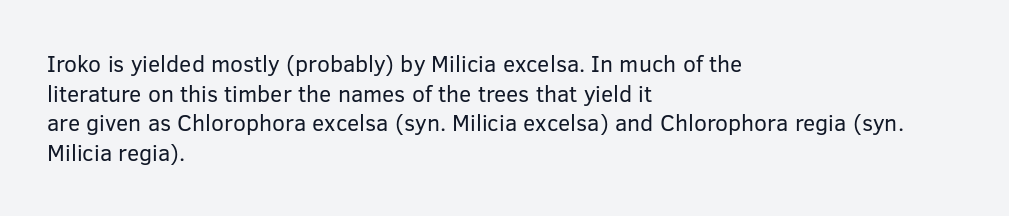
{"italic": "no", "bold": "no", "underline": "no", "align": "left", "line_spacing": "normal", "line_spacing_ratio": 1.29, "letter_spacing": "normal", "letter_spacing_em": 0.0, "glyph_px": 23}
